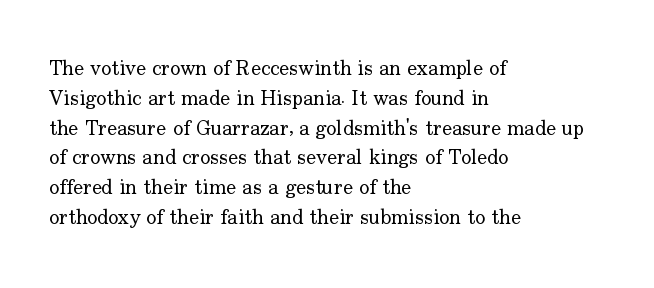
Quick note: interline space is typical. Nothing unusual about the tracking: characters are spaced as the font intends. Unmarked baselines from the first word to the last. No italicization has been applied; the sample stays upright.
